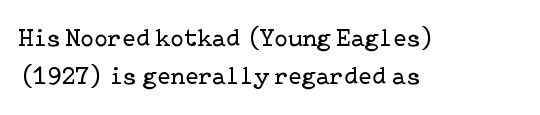
The image shows 25 px text type, upright; set left-aligned, normal line spacing (1.53x), normal letter spacing, not underlined.
